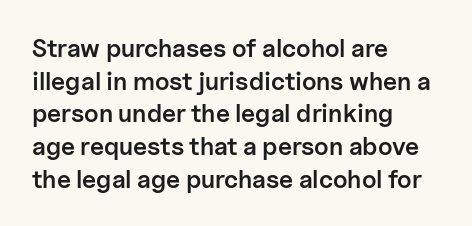
The image shows 25 px text type, upright; set left-aligned, normal line spacing (1.31x), normal letter spacing, not underlined.
